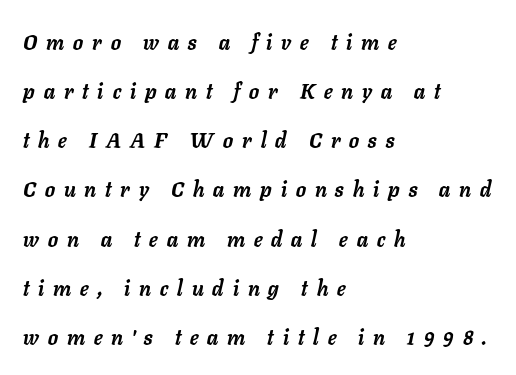
Q: Is the text bold? A: Yes.
Q: Is the text italic (slanted)? A: Yes, it leans right by about 11 degrees.
Q: Is the text underlined? A: No.
Q: How is the paragraph aligned? A: Left-aligned.
Q: Is the spacing between letters normal or unusually wide? A: Unusually wide.
Q: Is the spacing between lines tight, normal or loose? A: Loose.
